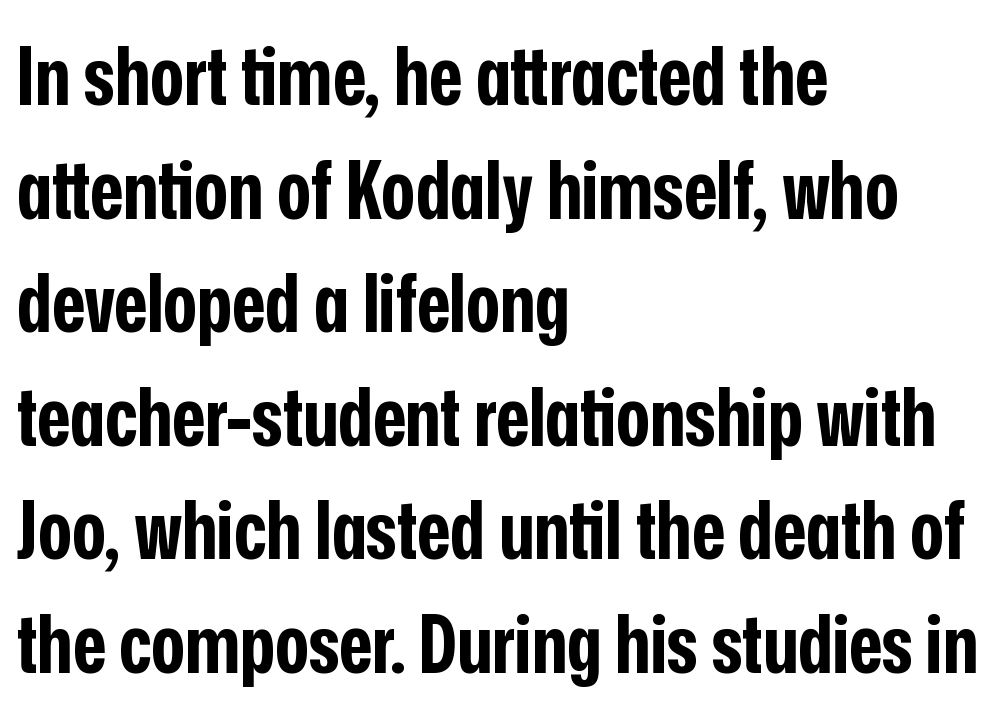
The image shows 80 px bold, condensed sans-serif type, upright; set left-aligned, normal line spacing (1.42x), normal letter spacing, not underlined; low stroke contrast and a medium x-height.
